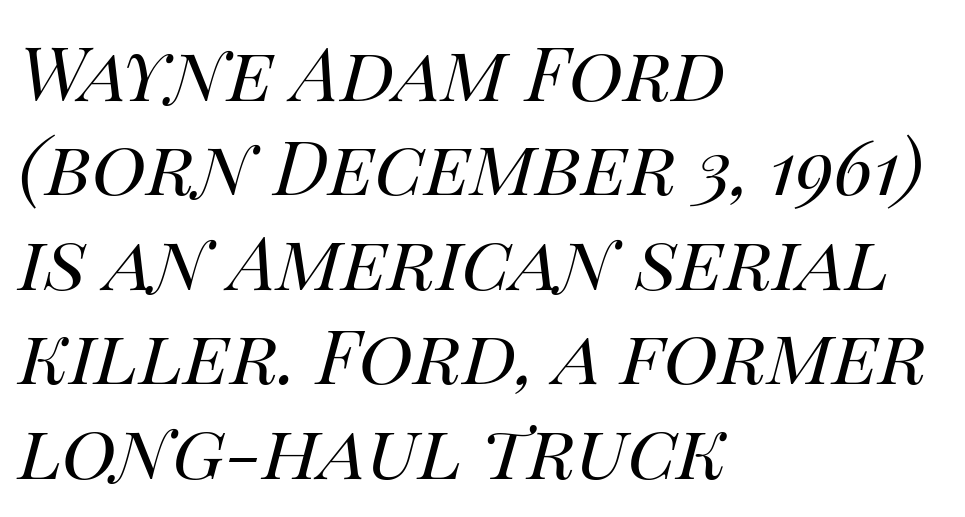
The image shows 75 px regular-weight type, italic (leaning right); set left-aligned, normal line spacing (1.26x), normal letter spacing, not underlined; high stroke contrast and a large x-height.
